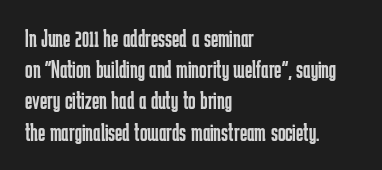
Spacing between characters is what you'd get straight out of the box. Ordinary non-slanted type is in use. The compositor pushed each line to the left boundary. Rows of type keep a routine distance in the vertical direction.
